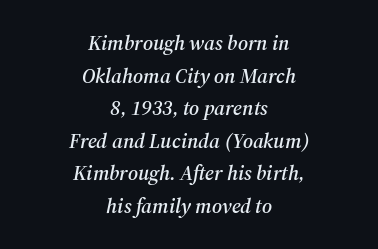
The image shows 21 px text type, italic (leaning right); set centered, normal line spacing (1.55x), normal letter spacing, not underlined.
